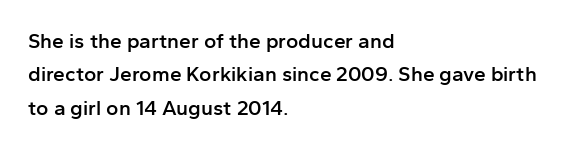
{"italic": "no", "bold": "semi", "underline": "no", "align": "left", "line_spacing": "normal", "line_spacing_ratio": 1.59, "letter_spacing": "normal", "letter_spacing_em": 0.0, "glyph_px": 21}
